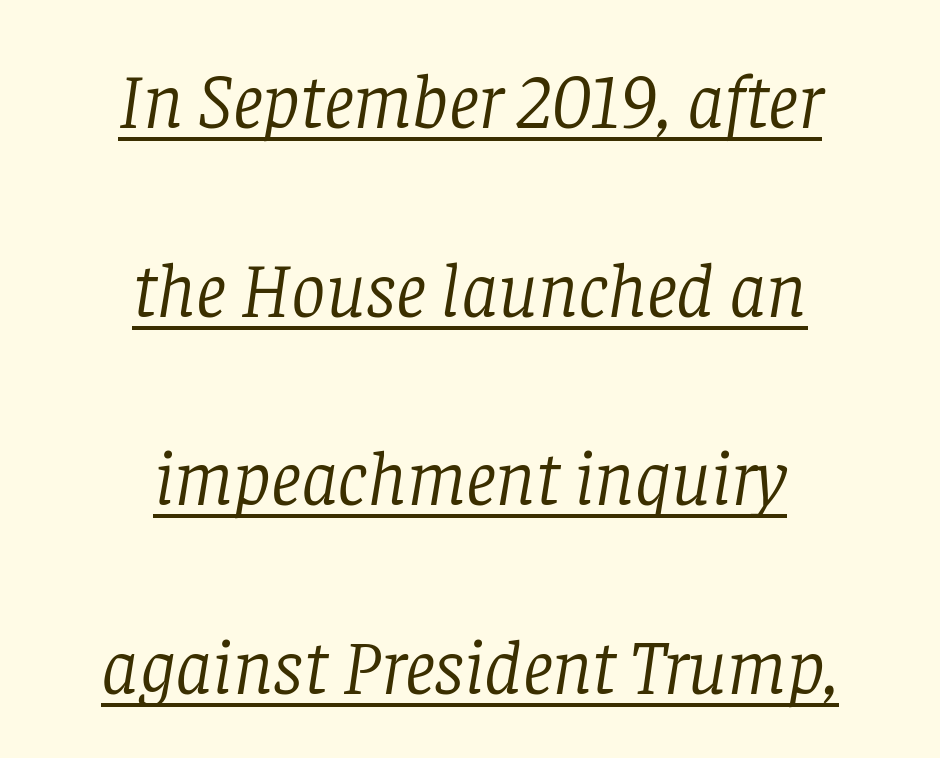
The image shows 77 px light serif type, italic (leaning right); set centered, loose line spacing (2.45x), normal letter spacing, underlined; low stroke contrast and a large x-height.
